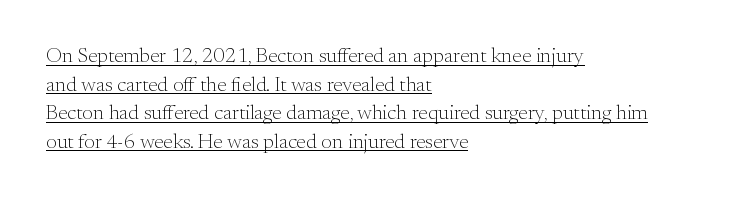
The image shows 21 px text type, upright; set left-aligned, normal line spacing (1.36x), normal letter spacing, underlined.
